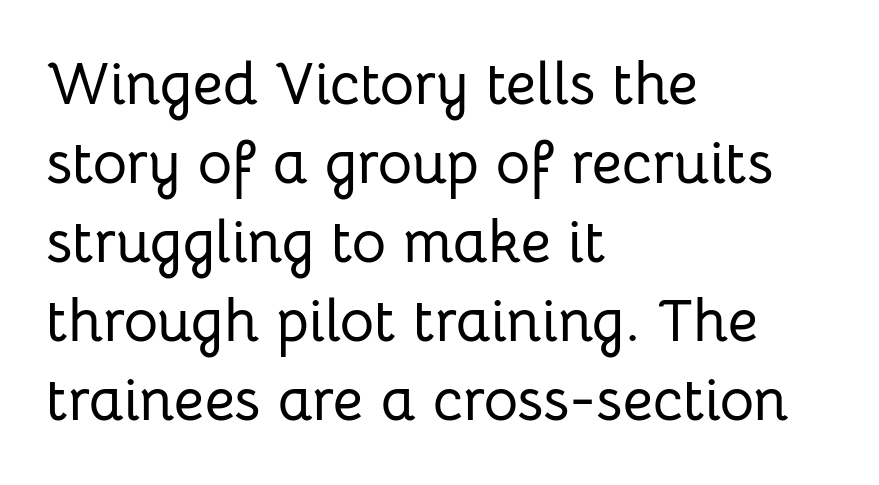
{"serif": "no", "italic": "no", "width": "normal", "stroke_contrast": "low", "x_height": "medium", "monospaced": "no", "underline": "no", "align": "left", "line_spacing": "normal", "line_spacing_ratio": 1.34, "letter_spacing": "normal", "letter_spacing_em": 0.0, "glyph_px": 59}
